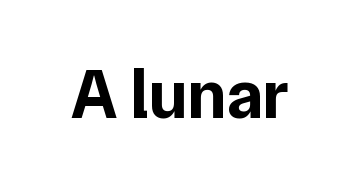
What kind of face is this? One without serifs — a sans. Standard letterfit; no display-style spreading of the glyphs. Each letter keeps its own natural width here, so spacing adapts to shape. Upright lettering throughout. Letters rest on an invisible, unmarked baseline.
